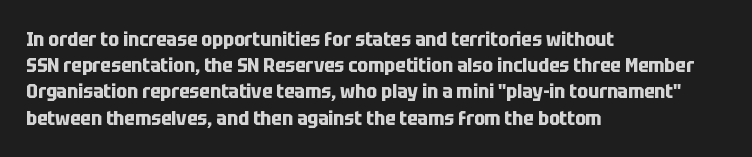
Q: Is the text bold? A: Yes.
Q: Is the text italic (slanted)? A: No, it is upright.
Q: Is the text underlined? A: No.
Q: How is the paragraph aligned? A: Left-aligned.
Q: Is the spacing between letters normal or unusually wide? A: Normal.
Q: Is the spacing between lines tight, normal or loose? A: Normal.
